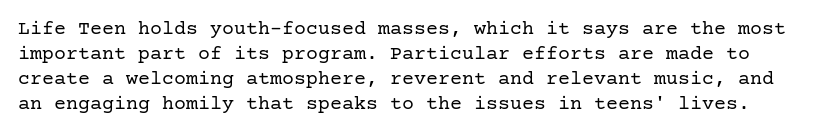
The rows are spaced the way most documents space them. The string is rendered with underlining switched off. Rendered with straight, roman letterforms. Stem width sits at or under what a default text font uses. The line texture is even and compact thanks to regular tracking.
